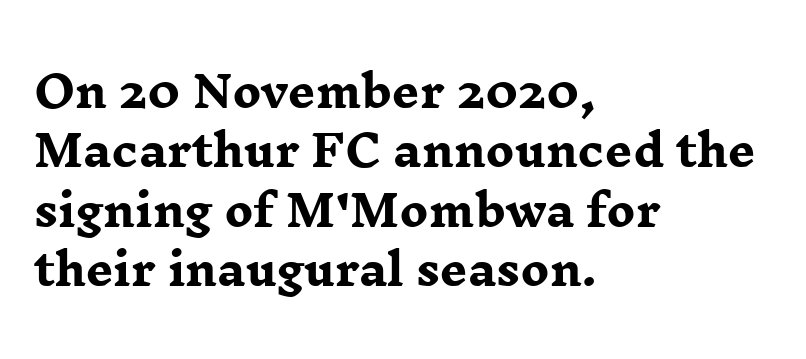
The image shows 43 px heavy, wide serif type, upright; set left-aligned, normal line spacing (1.38x), normal letter spacing, not underlined; low stroke contrast and a medium x-height.
